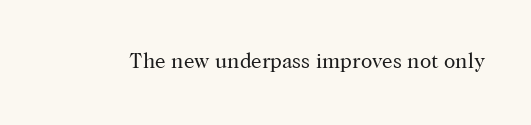
The passage shown is not underscored anywhere. The font's upright variant was chosen for this text. Stems here are at most as thick as an everyday book face. Observe the ordinary spacing: letters are neighbours, not strangers.
